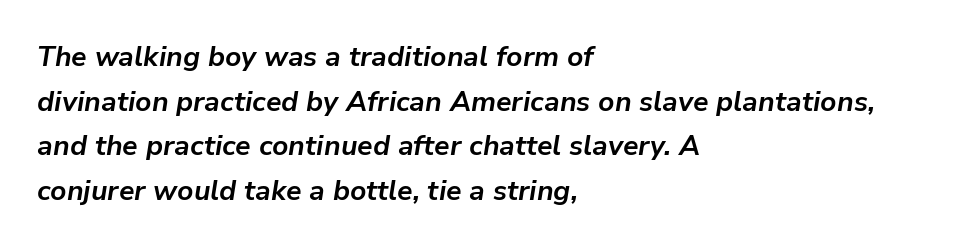
Q: Is the text bold? A: Yes.
Q: Is the text italic (slanted)? A: Yes, it leans right by about 9 degrees.
Q: Is the text underlined? A: No.
Q: How is the paragraph aligned? A: Left-aligned.
Q: Is the spacing between letters normal or unusually wide? A: Normal.
Q: Is the spacing between lines tight, normal or loose? A: Normal.
Q: Width (condensed, normal, or wide)? A: Normal.
Q: Stroke contrast? A: Low.
Q: x-height? A: Medium.
Q: Monospaced? A: No.
